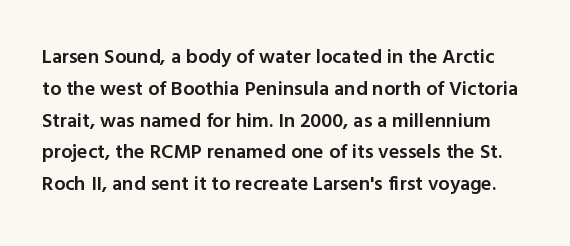
{"italic": "no", "bold": "semi", "underline": "no", "line_spacing": "normal", "line_spacing_ratio": 1.59, "letter_spacing": "normal", "letter_spacing_em": 0.0, "glyph_px": 20}
